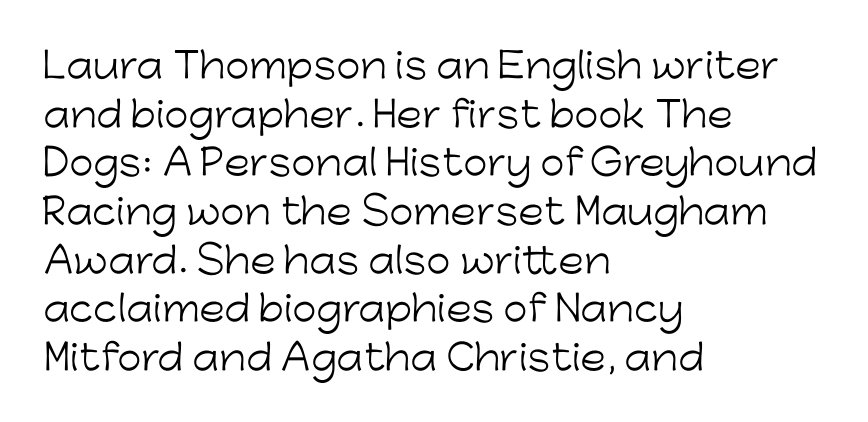
The image shows 35 px light sans-serif type, upright; set left-aligned, normal line spacing (1.39x), normal letter spacing, not underlined; low stroke contrast and a medium x-height.
